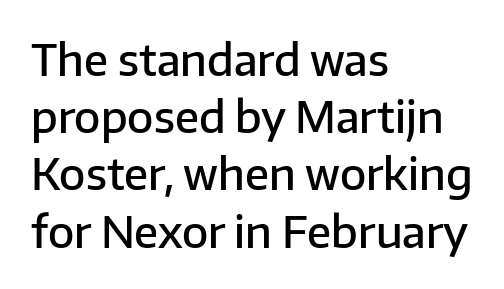
{"serif": "no", "italic": "no", "bold": "semi", "weight": "semibold", "width": "normal", "stroke_contrast": "low", "x_height": "medium", "monospaced": "no", "underline": "no", "align": "left", "line_spacing": "normal", "line_spacing_ratio": 1.33, "letter_spacing": "normal", "letter_spacing_em": 0.0, "glyph_px": 43}
